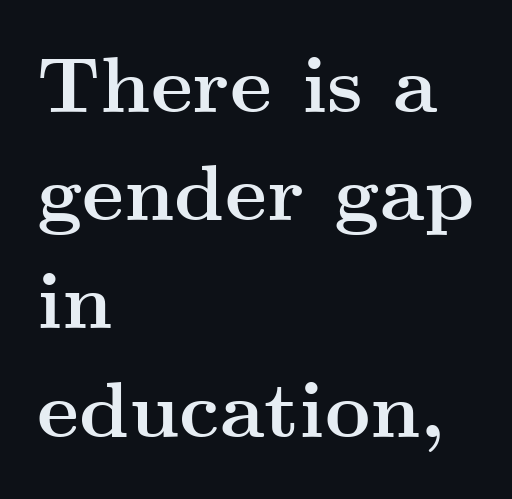
Q: Is the text bold? A: Yes.
Q: Is the text italic (slanted)? A: No, it is upright.
Q: Is the typeface a serif or a sans-serif typeface? A: Serif.
Q: Is the text underlined? A: No.
Q: How is the paragraph aligned? A: Left-aligned.
Q: Is the spacing between letters normal or unusually wide? A: Normal.
Q: Is the spacing between lines tight, normal or loose? A: Normal.
Q: Width (condensed, normal, or wide)? A: Wide.
Q: Stroke contrast? A: Medium.
Q: x-height? A: Small.
Q: Monospaced? A: No.
